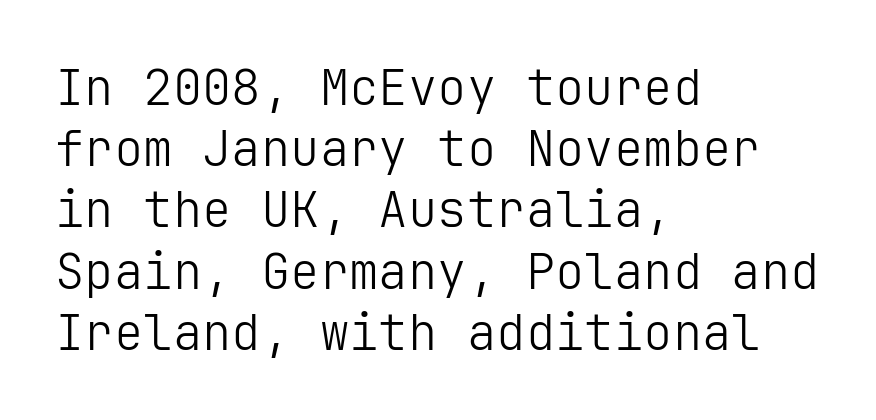
{"serif": "no", "italic": "no", "bold": "no", "weight": "light", "width": "normal", "stroke_contrast": "low", "x_height": "medium", "underline": "no", "align": "left", "line_spacing": "normal", "line_spacing_ratio": 1.25, "letter_spacing": "normal", "letter_spacing_em": 0.0, "glyph_px": 49}
